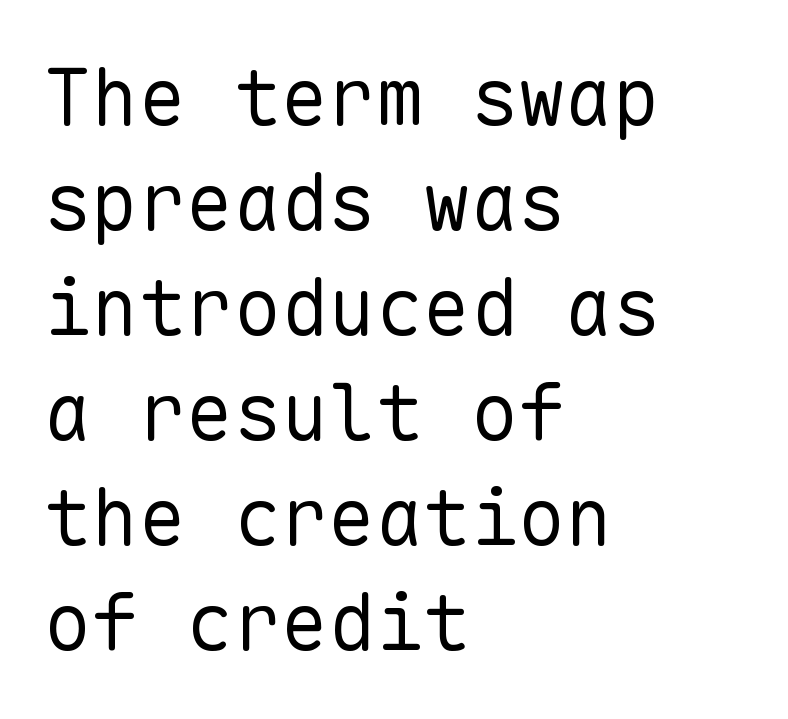
Successive baselines arrive at the customary interval. Every stem runs plumb, perpendicular to the baseline. No word sits above an underline. Fixed-width glyphs throughout — classic coding-font behaviour. The text was rendered using a sans face with plain stroke endings.
